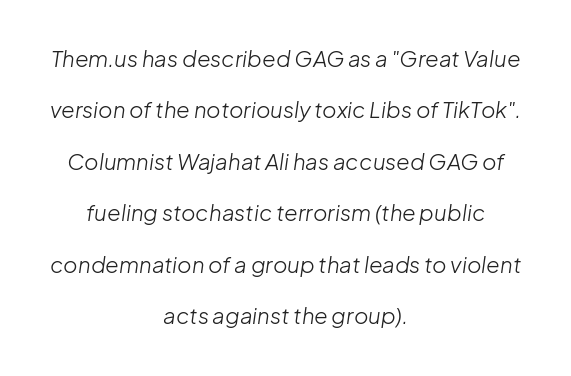
Baseline-to-baseline distance is far greater than the letter height. You can tell it's italic because the verticals aren't actually vertical. Check under the words: just untouched page. The letters sit at their default tracking, neither squeezed nor spread.
